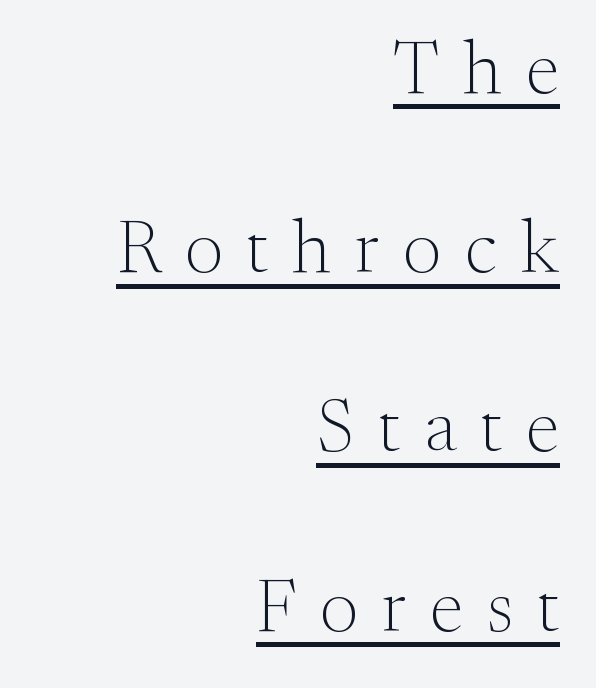
Look at the tracking — it's clearly loosened, letters drifting apart. Every word sits above its own underline. Old-style or modern, the face here clearly has serifs. Interline gaps are noticeably wide in this sample.
